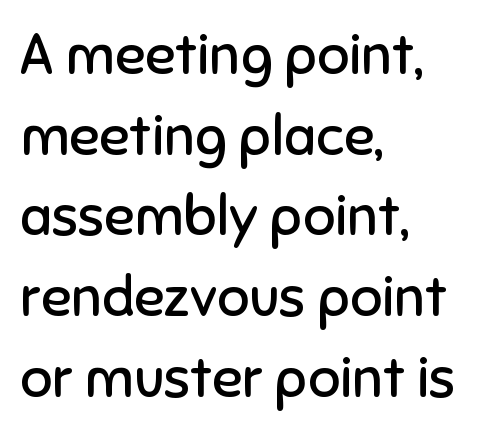
The image shows 56 px regular-weight sans-serif type, upright; set left-aligned, normal line spacing (1.44x), normal letter spacing, not underlined; low stroke contrast and a medium x-height.
